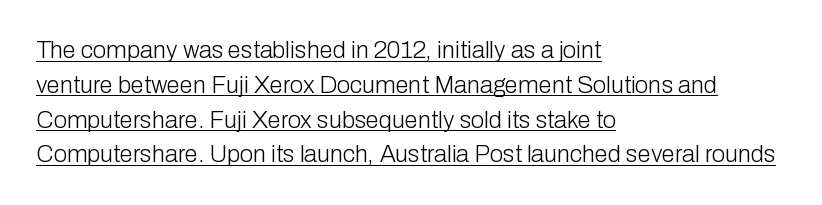
Students, observe the line beneath the letters — that is underlining. Counters stay open thanks to moderate or lighter strokes. The horizontal fit of the characters is conventional and even. Horizontally, the lines are justified to the leading edge only. Is there much room between lines? A standard amount, neither cramped nor airy. The font's upright variant was chosen for this text.
